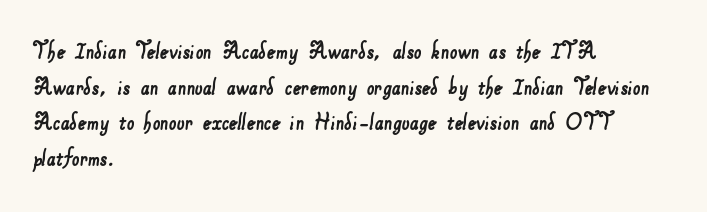
Short note: letters normally spaced. If you drew a ruler down the left edge, every line would touch it. The area under the type is left untouched. Reading down the column, the eye jumps a familiar distance to each next line.
